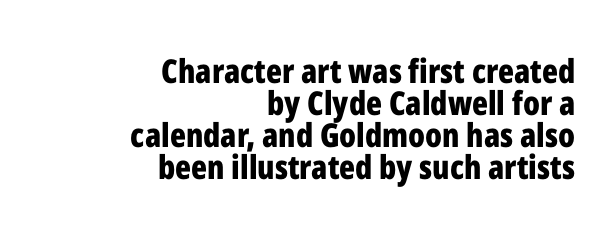
Q: Is the text bold? A: Yes.
Q: Is the text italic (slanted)? A: No, it is upright.
Q: Is the typeface a serif or a sans-serif typeface? A: Sans-serif.
Q: Is the text underlined? A: No.
Q: How is the paragraph aligned? A: Right-aligned.
Q: Is the spacing between letters normal or unusually wide? A: Normal.
Q: Is the spacing between lines tight, normal or loose? A: Tight.
Q: Width (condensed, normal, or wide)? A: Condensed.
Q: Stroke contrast? A: Low.
Q: x-height? A: Medium.
Q: Monospaced? A: No.
